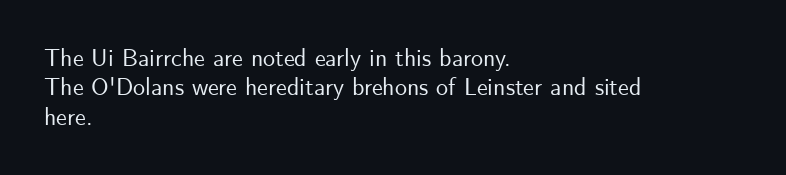
Q: Is the text italic (slanted)? A: No, it is upright.
Q: Is the text underlined? A: No.
Q: How is the paragraph aligned? A: Left-aligned.
Q: Is the spacing between letters normal or unusually wide? A: Normal.
